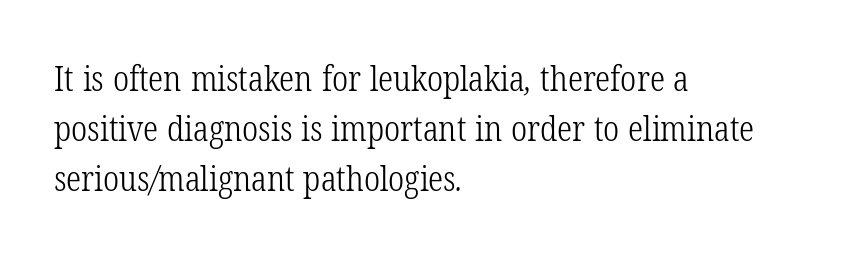
Each line starts at the same left margin while the right side varies. The passage shown is not underscored anywhere. Regarding serifs, this sample has them. The characters are drawn with everyday or finer stroke widths.
